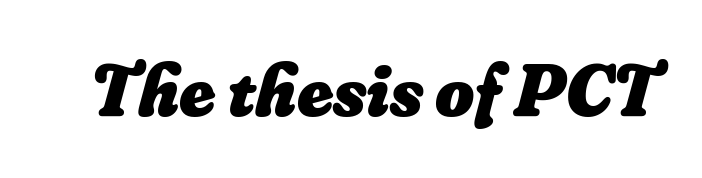
The glyphs are unaccompanied by any horizontal stroke below them. Between one letter and the next there's only the usual sliver of space. The rendering uses natural spacing where letterforms have individual widths. Plenty of ink on the page — the face is bold.
